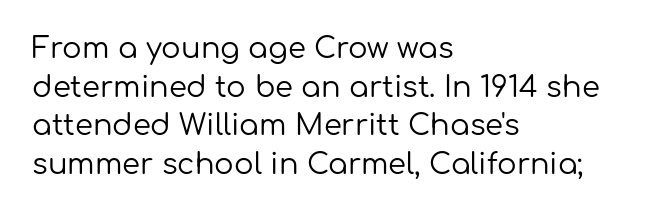
{"serif": "no", "italic": "no", "bold": "no", "weight": "regular", "width": "normal", "stroke_contrast": "low", "x_height": "medium", "monospaced": "no", "underline": "no", "align": "left", "line_spacing": "normal", "line_spacing_ratio": 1.33, "letter_spacing": "normal", "letter_spacing_em": 0.0, "glyph_px": 29}
